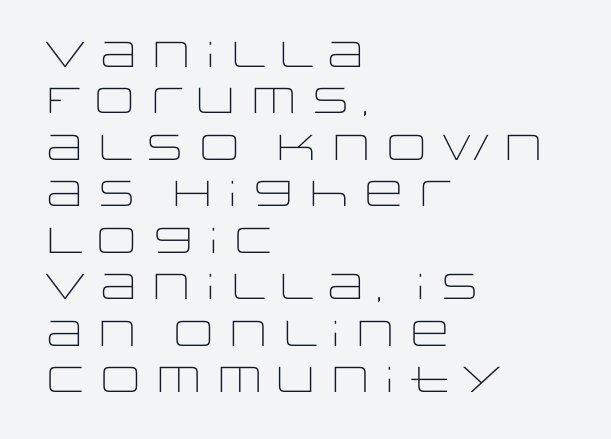
The passage shown is typed in a proportional face where columns would drift. The specimen reads as upright at a glance. Standard letterfit; no display-style spreading of the glyphs. The foot of each line stays bare and open. These lines sit exactly where default settings would place them. Stem width sits at or under what a default text font uses.
